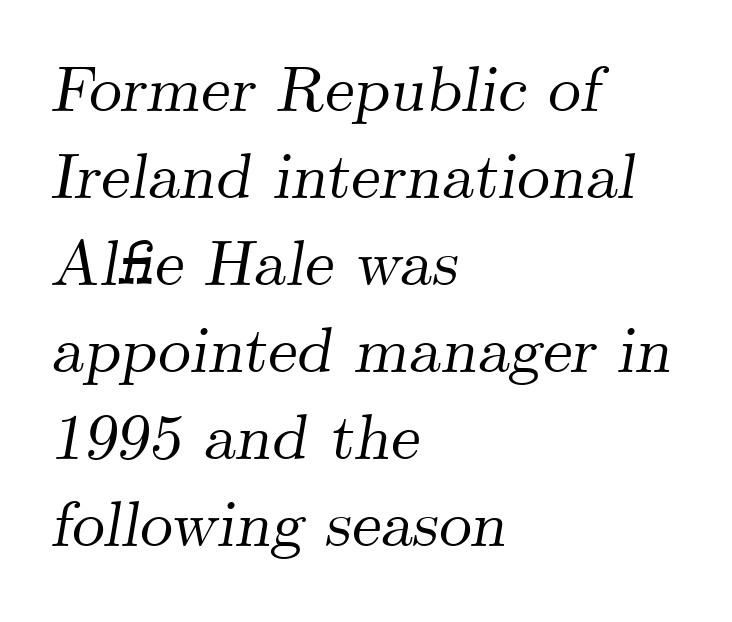
{"serif": "yes", "italic": "yes", "lean": "right", "slant_degrees": 9, "width": "normal", "stroke_contrast": "medium", "x_height": "small", "monospaced": "no", "underline": "no", "align": "left", "line_spacing": "normal", "line_spacing_ratio": 1.34, "letter_spacing": "normal", "letter_spacing_em": 0.0, "glyph_px": 65}
